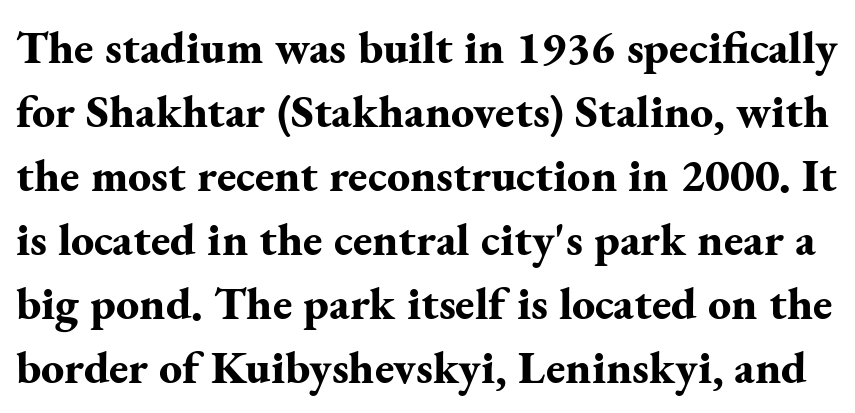
{"serif": "yes", "italic": "no", "bold": "yes", "weight": "bold", "width": "normal", "stroke_contrast": "medium", "x_height": "small", "monospaced": "no", "underline": "no", "line_spacing": "normal", "line_spacing_ratio": 1.39, "letter_spacing": "normal", "letter_spacing_em": 0.0, "glyph_px": 46}
